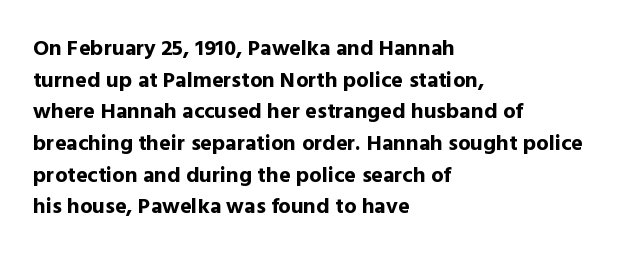
The image shows 22 px bold type, upright; set left-aligned, normal line spacing (1.44x), normal letter spacing, not underlined.
